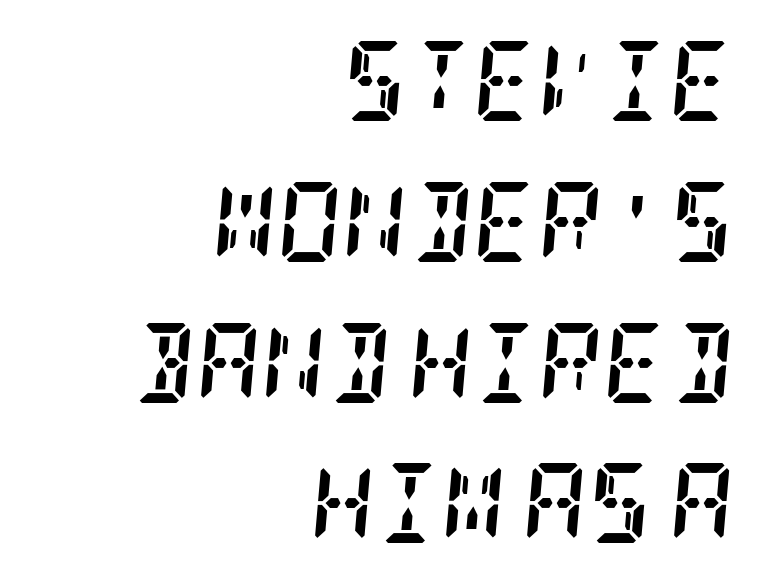
Q: Is the text bold? A: Yes.
Q: Is the text italic (slanted)? A: Yes, it leans right by about 5 degrees.
Q: Is the typeface a serif or a sans-serif typeface? A: Serif.
Q: Is the text underlined? A: No.
Q: How is the paragraph aligned? A: Right-aligned.
Q: Is the spacing between letters normal or unusually wide? A: Normal.
Q: Width (condensed, normal, or wide)? A: Condensed.
Q: Stroke contrast? A: Low.
Q: x-height? A: Large.
